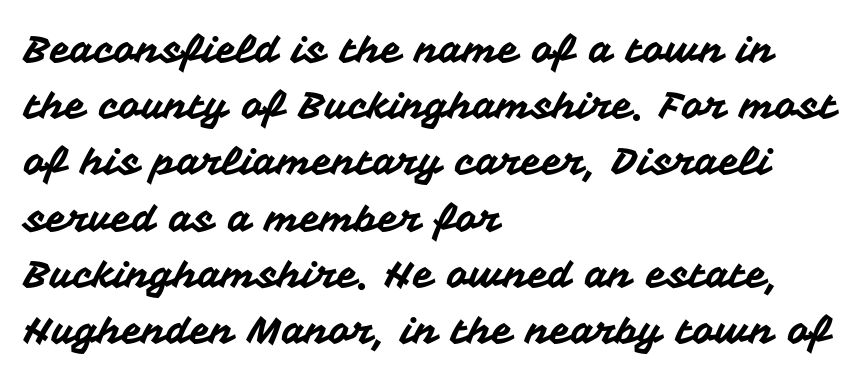
The letters sit at their default tracking, neither squeezed nor spread. Typeset ragged right — the left edge is the straight one. The rendering shows plain stroke endings on the letterforms — a sans-serif design.
